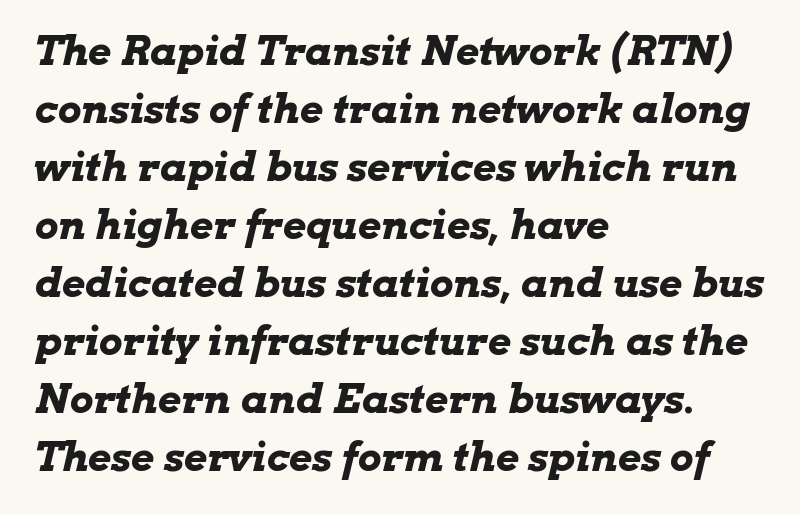
One glance says typical: line gaps are just what's usual. The rendering anchors every line to the left-hand side. A full-strength bold gives these letters their thick strokes. An italicized treatment has been applied to the whole sample. Think of a printed novel: that variable character pitch is what you see here.
